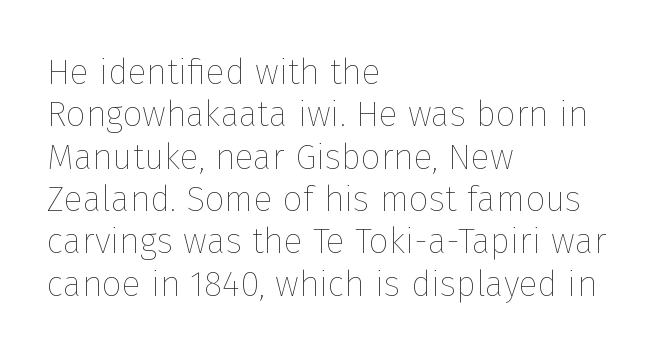
The image shows 35 px thin type, upright; set left-aligned, line spacing 1.21x, normal letter spacing, not underlined; low stroke contrast and a medium x-height.
